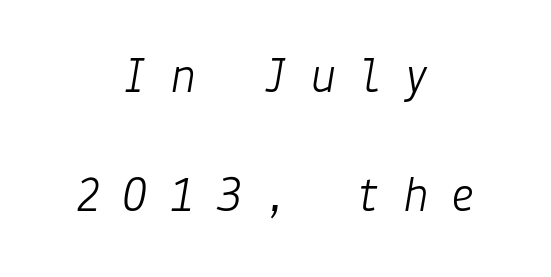
{"italic": "yes", "lean": "right", "slant_degrees": 9, "bold": "no", "weight": "light", "width": "normal", "stroke_contrast": "low", "x_height": "medium", "underline": "no", "align": "center", "line_spacing": "loose", "line_spacing_ratio": 2.28, "letter_spacing": "wide", "letter_spacing_em": 0.4, "glyph_px": 52}
